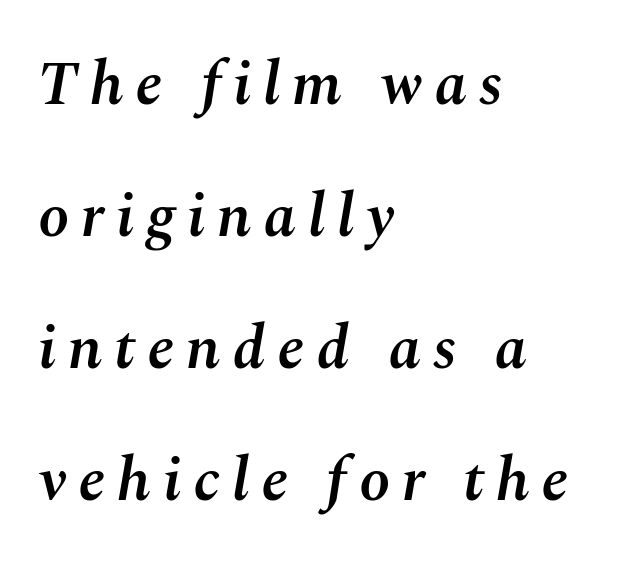
Q: Is the text bold? A: Semi-bold.
Q: Is the text italic (slanted)? A: Yes, it leans right by about 10 degrees.
Q: Is the text underlined? A: No.
Q: How is the paragraph aligned? A: Left-aligned.
Q: Is the spacing between lines tight, normal or loose? A: Loose.
Q: Width (condensed, normal, or wide)? A: Normal.
Q: Stroke contrast? A: Medium.
Q: x-height? A: Medium.
Q: Monospaced? A: No.
